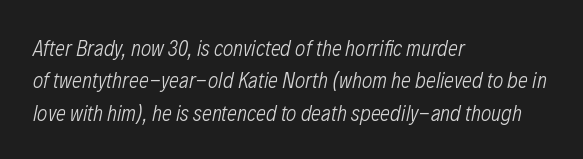
Caption: standard tracking, unaltered. Slant detected: the letters are inclined. Layout note: lines flush left. Has an underline been added? It has not. A quiet, ordinary-to-light weight characterises the typeface. Vertically, the passage feels balanced, rows spaced as you'd expect.
